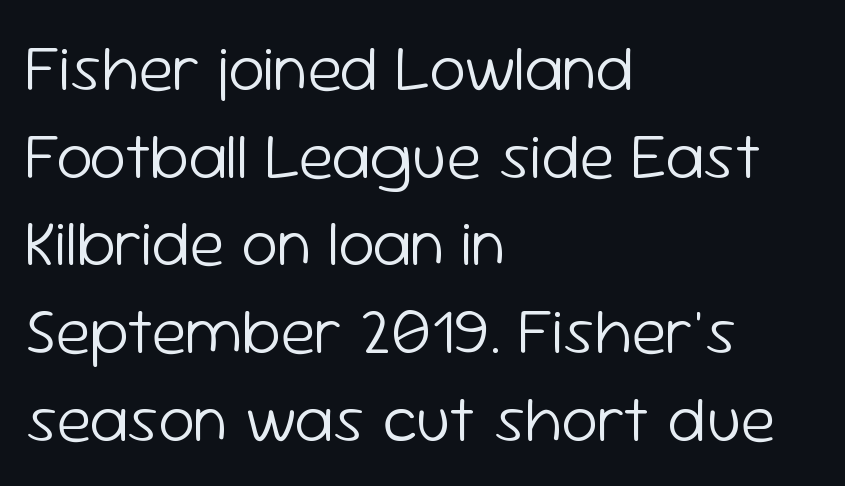
The typography opts for an upright posture over an oblique one. If you measured baseline to baseline, you'd find a middling distance. Type style note: lacks serifs. The face used here is proportionally spaced, like ordinary book or web type. The zone under the glyphs is completely vacant.
